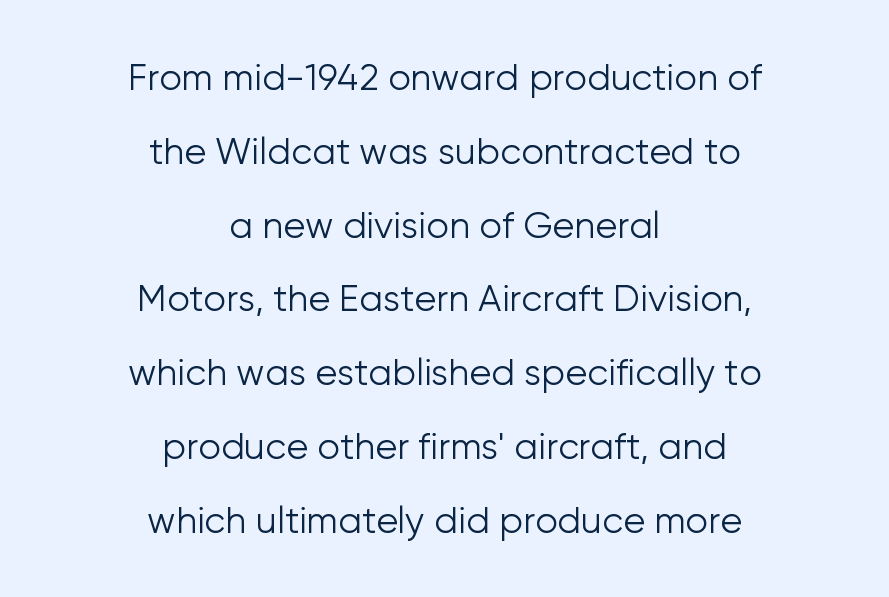
How would I describe the line gaps? Wide and relaxed. Honestly, there is no underline to notice here at all. Is this a sans? Yes — the strokes have no serifs. The letters stand straight up with perfectly vertical stems.
